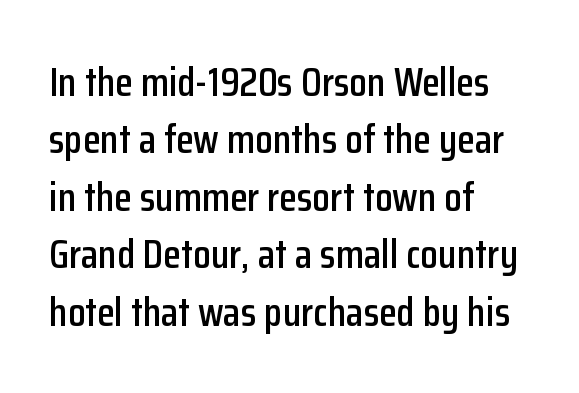
The image shows 41 px condensed sans-serif type, upright; set left-aligned, normal line spacing (1.4x), normal letter spacing, not underlined; low stroke contrast and a medium x-height.
